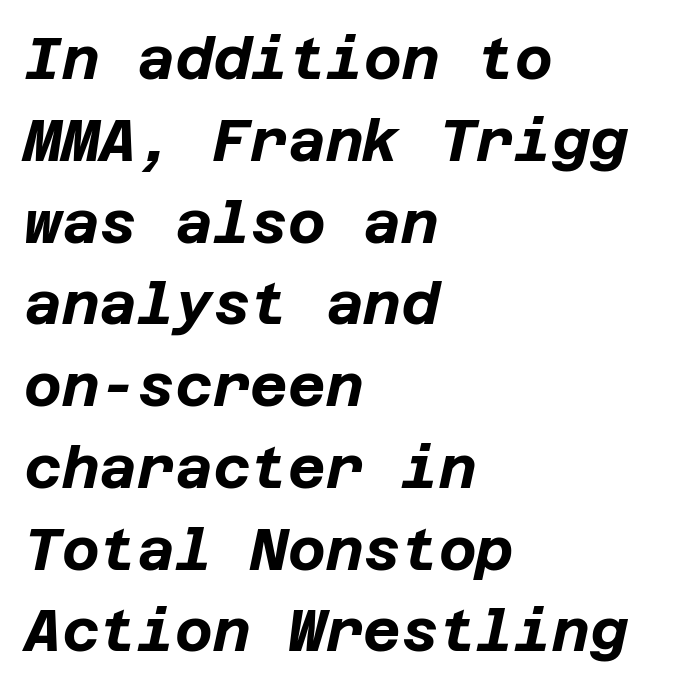
The image shows 58 px bold type, italic (leaning right); set left-aligned, normal line spacing (1.41x), normal letter spacing, not underlined; low stroke contrast and a large x-height.
